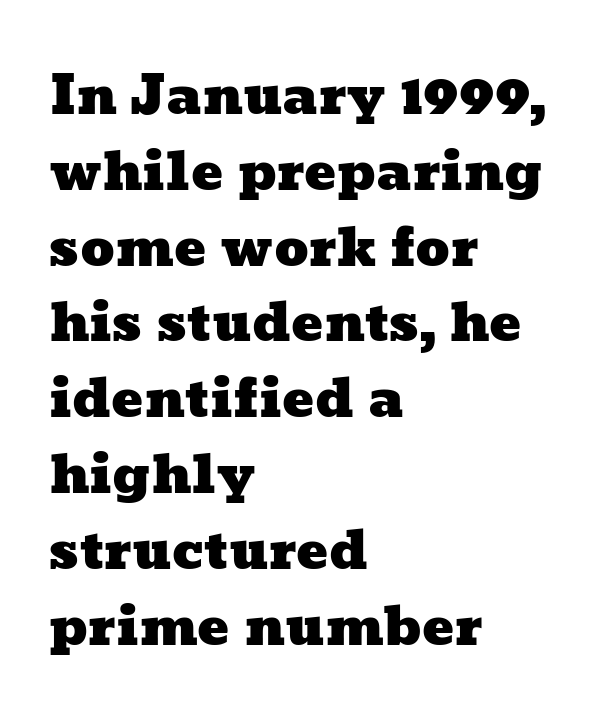
Lines of text with bare space underneath. How are the letters spaced? Ordinarily, with no added tracking. A normal amount of white space separates one row of letters from the next. Character widths vary here, with narrow letters taking less room than wide ones.
